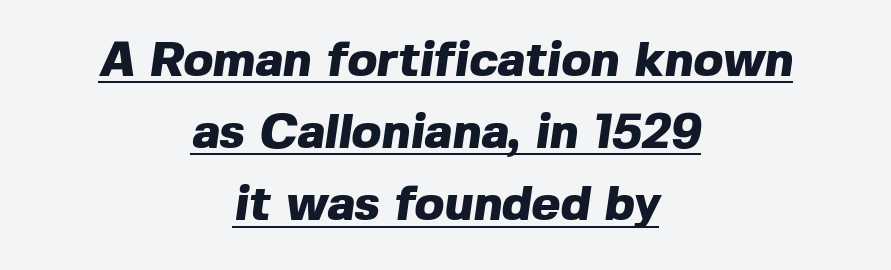
{"serif": "no", "bold": "yes", "weight": "heavy", "width": "normal", "x_height": "medium", "monospaced": "no", "underline": "yes", "align": "center", "line_spacing": "normal", "line_spacing_ratio": 1.47, "letter_spacing": "normal", "letter_spacing_em": 0.0, "glyph_px": 49}
